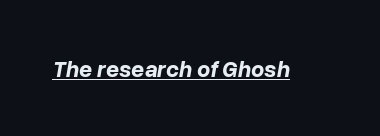
{"italic": "yes", "lean": "right", "slant_degrees": 10, "bold": "yes", "underline": "yes", "letter_spacing": "normal", "letter_spacing_em": 0.0, "glyph_px": 23}
